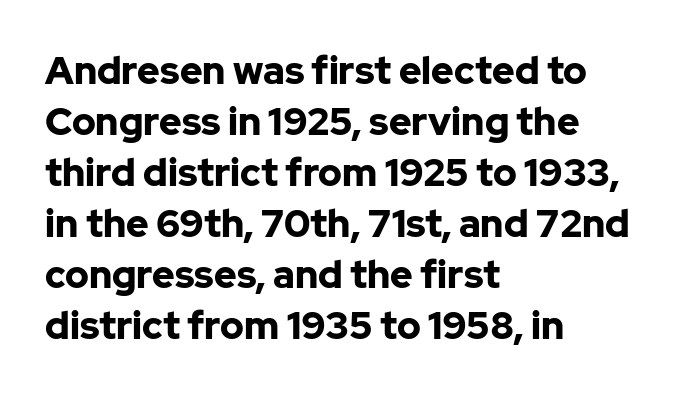
{"serif": "no", "italic": "no", "bold": "yes", "weight": "bold", "width": "normal", "stroke_contrast": "low", "x_height": "medium", "monospaced": "no", "underline": "no", "align": "left", "line_spacing": "normal", "line_spacing_ratio": 1.34, "letter_spacing": "normal", "letter_spacing_em": 0.0, "glyph_px": 38}
